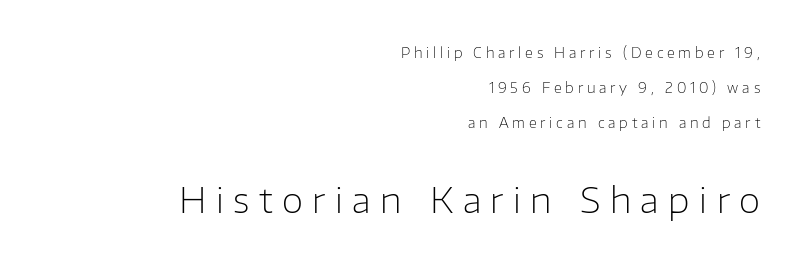
Q: Is the text bold? A: No.
Q: Is the text italic (slanted)? A: No, it is upright.
Q: Is the typeface a serif or a sans-serif typeface? A: Sans-serif.
Q: Is the text underlined? A: No.
Q: How is the paragraph aligned? A: Right-aligned.
Q: Is the spacing between letters normal or unusually wide? A: Unusually wide.
Q: Is the spacing between lines tight, normal or loose? A: Loose.
Q: Which block of text is set in a larger size, the first (top) or the second (bottom)? A: The second (bottom) one.
Q: Width (condensed, normal, or wide)? A: Normal.
Q: Stroke contrast? A: Low.
Q: x-height? A: Medium.
Q: Monospaced? A: No.
